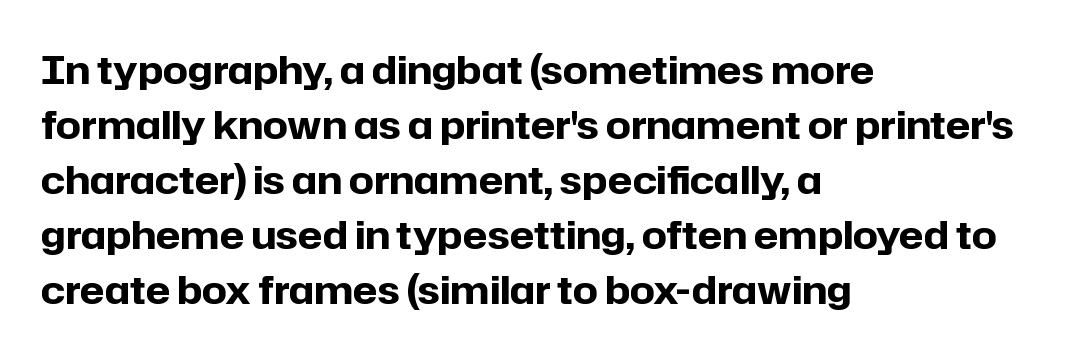
{"serif": "no", "italic": "no", "bold": "yes", "weight": "bold", "width": "normal", "stroke_contrast": "low", "x_height": "medium", "monospaced": "no", "underline": "no", "align": "left", "line_spacing": "normal", "line_spacing_ratio": 1.41, "letter_spacing": "normal", "letter_spacing_em": 0.0, "glyph_px": 39}
